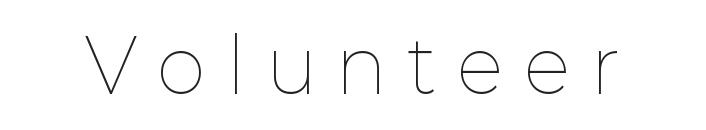
{"italic": "no", "bold": "no", "weight": "thin", "width": "normal", "stroke_contrast": "low", "x_height": "medium", "monospaced": "no", "underline": "no", "letter_spacing": "wide", "letter_spacing_em": 0.3, "glyph_px": 74}
